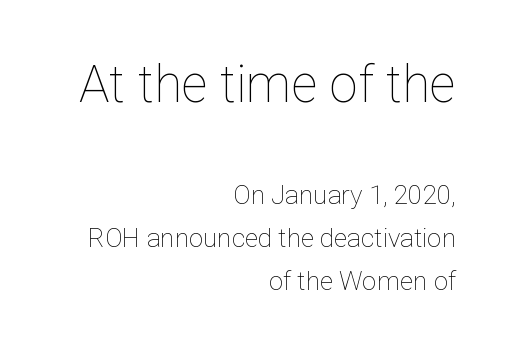
The image shows 51 px thin type, upright; set right-aligned, normal line spacing (1.65x), normal letter spacing, not underlined; the first (top) block is 1.96x larger; low stroke contrast and a medium x-height.
